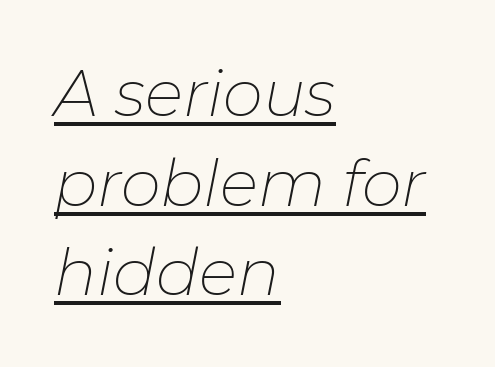
Q: Is the text bold? A: No.
Q: Is the text italic (slanted)? A: Yes, it leans right by about 11 degrees.
Q: Is the text underlined? A: Yes.
Q: How is the paragraph aligned? A: Left-aligned.
Q: Is the spacing between letters normal or unusually wide? A: Normal.
Q: Is the spacing between lines tight, normal or loose? A: Normal.
Q: Width (condensed, normal, or wide)? A: Normal.
Q: Stroke contrast? A: Low.
Q: x-height? A: Medium.
Q: Monospaced? A: No.
